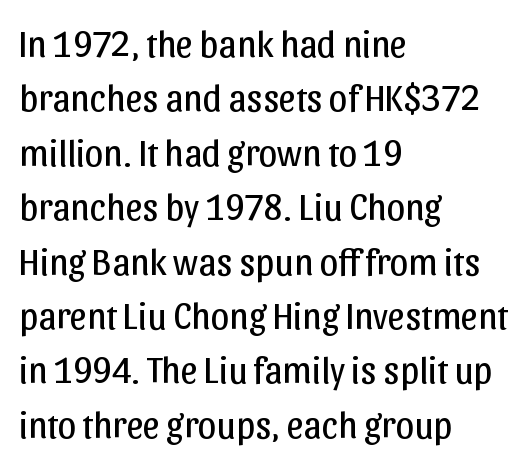
{"serif": "no", "italic": "no", "bold": "no", "weight": "regular", "width": "normal", "stroke_contrast": "low", "x_height": "medium", "monospaced": "no", "underline": "no", "align": "left", "line_spacing": "normal", "line_spacing_ratio": 1.47, "letter_spacing": "normal", "letter_spacing_em": 0.0, "glyph_px": 37}
